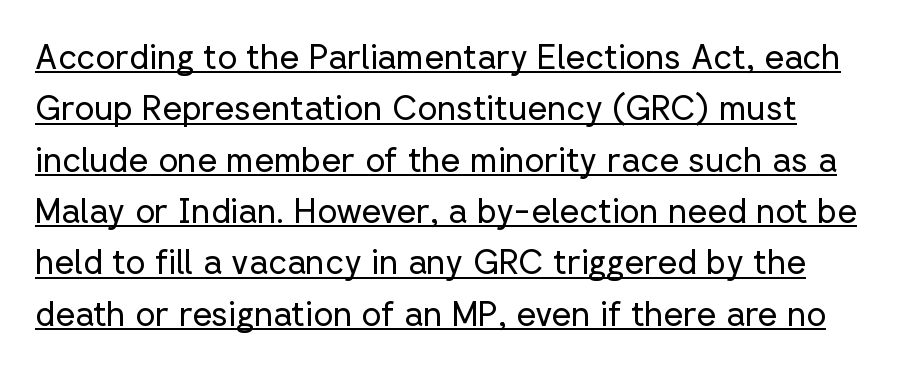
Q: Is the text bold? A: No.
Q: Is the text italic (slanted)? A: No, it is upright.
Q: Is the typeface a serif or a sans-serif typeface? A: Sans-serif.
Q: Is the text underlined? A: Yes.
Q: Is the spacing between letters normal or unusually wide? A: Normal.
Q: Is the spacing between lines tight, normal or loose? A: Normal.
Q: Width (condensed, normal, or wide)? A: Normal.
Q: Stroke contrast? A: Low.
Q: x-height? A: Medium.
Q: Monospaced? A: No.
